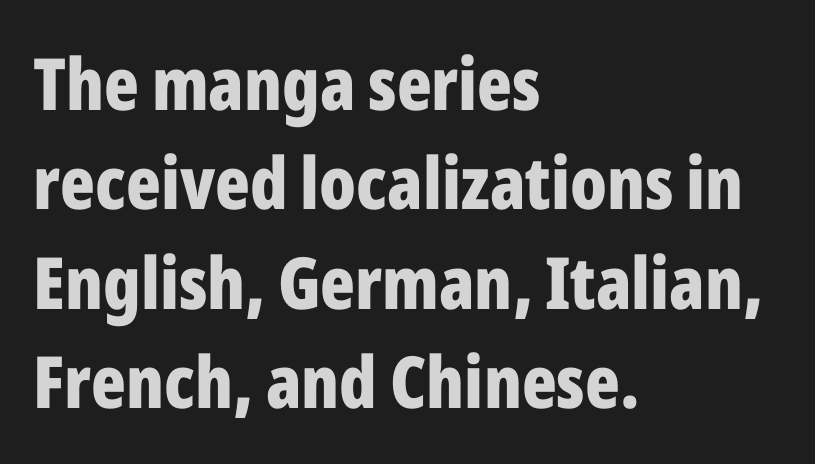
How heavy is the stroke? Heavy — this is a bold. Stroke terminals: plain, sans-serif. Regarding leading, the lines here are spaced in the standard way. The lettering stays uniformly vertical, giving the passage a roman look. The area under the type is left untouched. Proportional: the letters do not fall into vertical columns.
